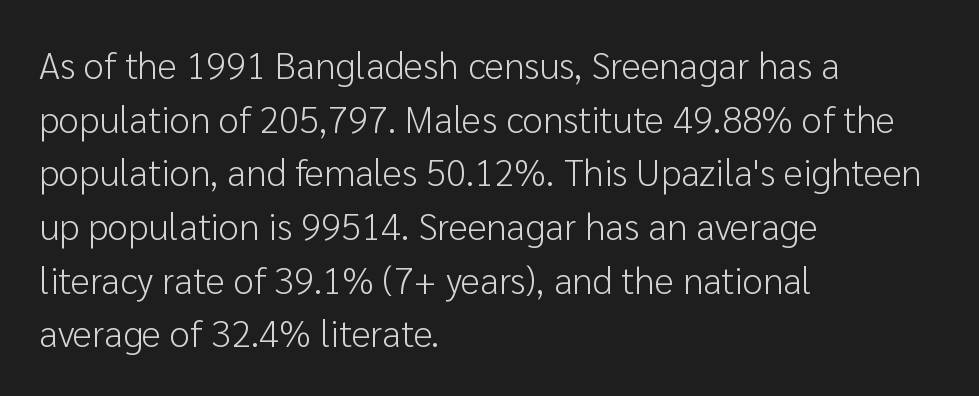
{"serif": "no", "italic": "no", "bold": "no", "weight": "light", "width": "normal", "stroke_contrast": "low", "x_height": "medium", "monospaced": "no", "underline": "no", "align": "left", "line_spacing": "normal", "line_spacing_ratio": 1.45, "letter_spacing": "normal", "letter_spacing_em": 0.0, "glyph_px": 37}
